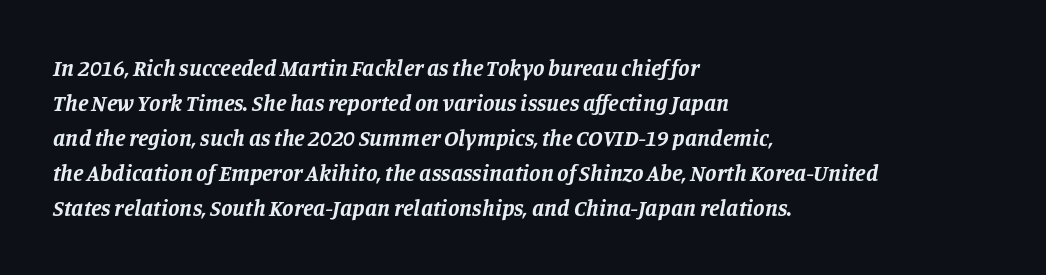
Plain, unruled lines of type. Compared with ordinary roman type, these characters are visibly tilted. Is the block centered? No — it sits flush against the left margin. A typesetter would call this leading conventional body-copy spacing.
